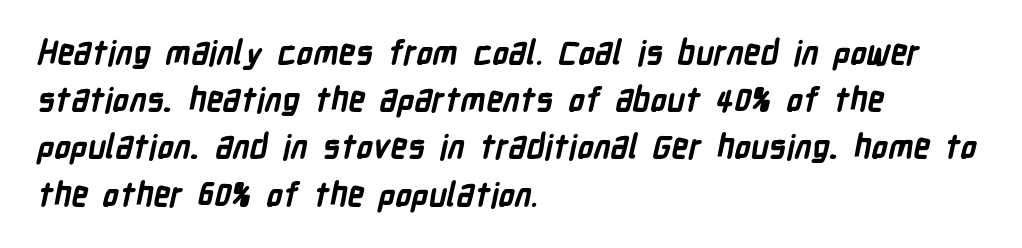
The rendering uses natural spacing where letterforms have individual widths. Thick stems and heavy bowls — unmistakably bold. Check under the words: just untouched page. All the whitespace from short lines collects on the right. This rendering employs a face without finishing strokes, i.e., a sans-serif. Characters follow at the spacing the type designer built in.
